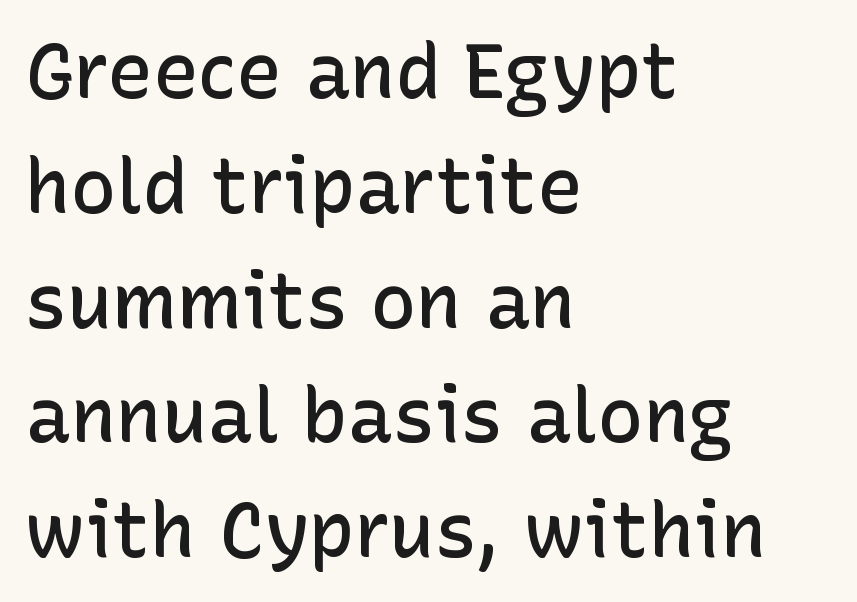
The image shows 76 px semibold sans-serif type, upright; set left-aligned, normal line spacing (1.51x), normal letter spacing, not underlined; low stroke contrast and a medium x-height.
